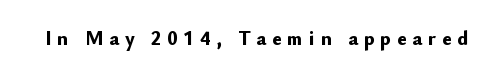
Q: Is the text bold? A: Yes.
Q: Is the text italic (slanted)? A: No, it is upright.
Q: Is the text underlined? A: No.
Q: Is the spacing between letters normal or unusually wide? A: Unusually wide.
